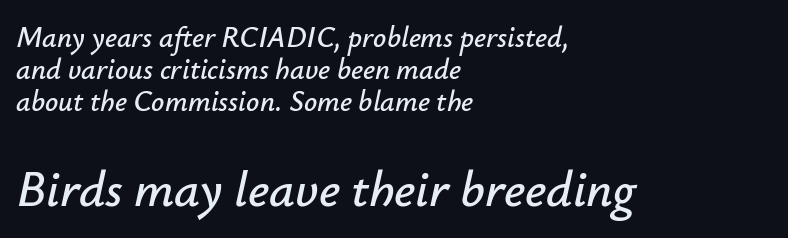
The image shows 51 px text type, italic (leaning right); set left-aligned, tight line spacing (1.1x), normal letter spacing, not underlined; the second (bottom) block is 1.76x larger; low stroke contrast and a small x-height.
